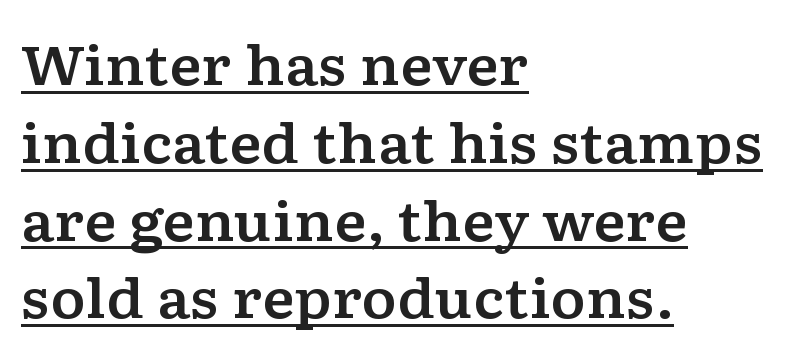
The image shows 54 px wide serif type, upright; set left-aligned, normal line spacing (1.44x), normal letter spacing, underlined; low stroke contrast and a medium x-height.
